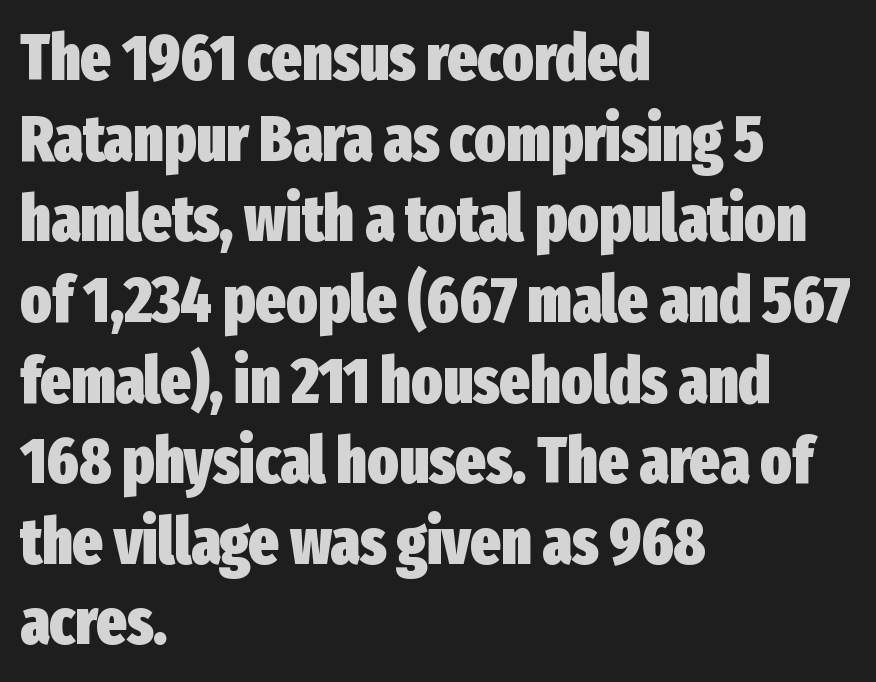
{"serif": "no", "italic": "no", "bold": "yes", "weight": "heavy", "width": "condensed", "stroke_contrast": "low", "x_height": "medium", "monospaced": "no", "underline": "no", "align": "left", "line_spacing": "normal", "line_spacing_ratio": 1.26, "letter_spacing": "normal", "letter_spacing_em": 0.0, "glyph_px": 64}
